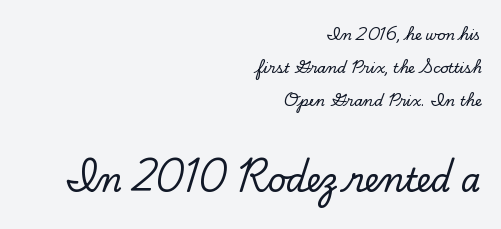
{"serif": "yes", "width": "normal", "stroke_contrast": "low", "x_height": "small", "monospaced": "no", "underline": "no", "align": "right", "line_spacing": "loose", "line_spacing_ratio": 2.37, "letter_spacing": "normal", "letter_spacing_em": 0.0, "larger_block": "second", "size_ratio": 2.29, "glyph_px": 32}
